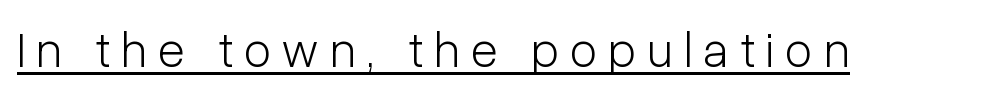
The image shows 50 px light, condensed sans-serif type, upright; set unusually wide letter spacing (+0.23 em), underlined; low stroke contrast and a medium x-height.
